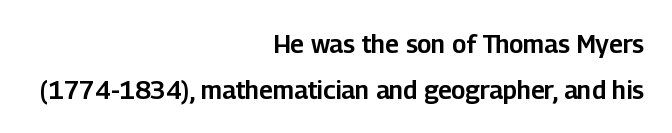
Tracking value appears to be zero — textbook default spacing. Posture: upright roman. No word sits above an underline. All the whitespace from short lines collects on the left.
